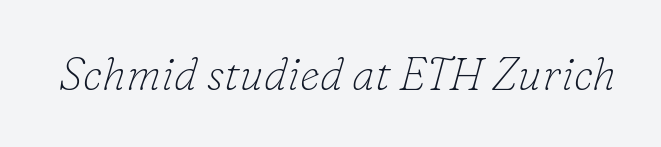
The passage shown is typed in a proportional face where columns would drift. Check the space under the baseline: it is left empty. Words appear dense and cohesive because spacing is normal. Notice how the stems are inclined rather than vertical — that's the hallmark of italics. The type family on display is of the serif kind.
